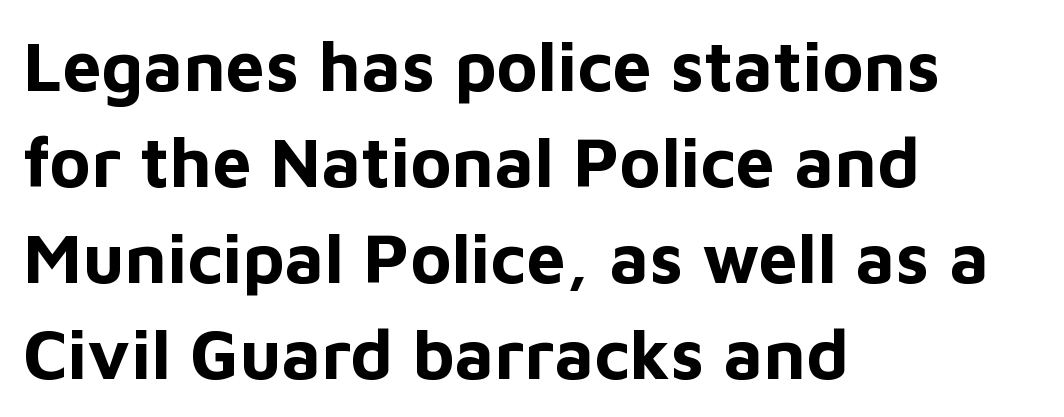
{"serif": "no", "italic": "no", "bold": "yes", "weight": "bold", "width": "normal", "stroke_contrast": "low", "x_height": "medium", "monospaced": "no", "underline": "no", "align": "left", "line_spacing": "normal", "line_spacing_ratio": 1.37, "letter_spacing": "normal", "letter_spacing_em": 0.0, "glyph_px": 70}
